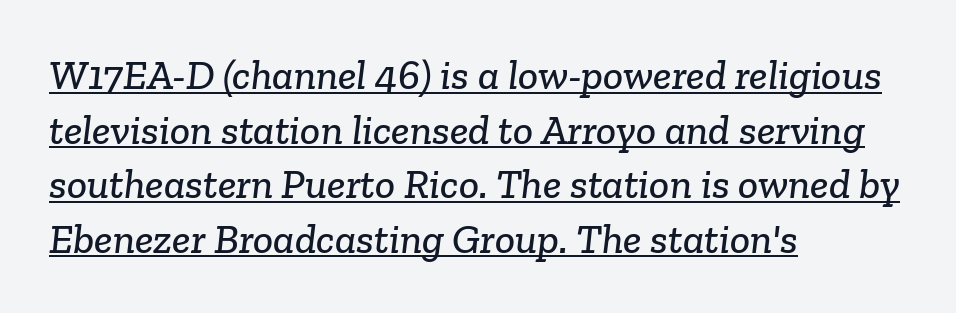
Here the designer chose a conventional face with non-uniform glyph widths. The line texture is even and compact thanks to regular tracking. The vertical gap from one line to the next is medium. Yep, those are serifs on the letters.
